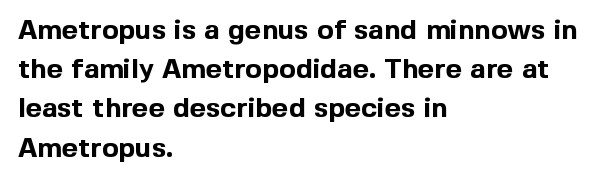
Q: Is the text bold? A: Yes.
Q: Is the text italic (slanted)? A: No, it is upright.
Q: Is the typeface a serif or a sans-serif typeface? A: Sans-serif.
Q: Is the text underlined? A: No.
Q: How is the paragraph aligned? A: Left-aligned.
Q: Is the spacing between letters normal or unusually wide? A: Normal.
Q: Is the spacing between lines tight, normal or loose? A: Normal.
Q: Width (condensed, normal, or wide)? A: Normal.
Q: x-height? A: Medium.
Q: Monospaced? A: No.
